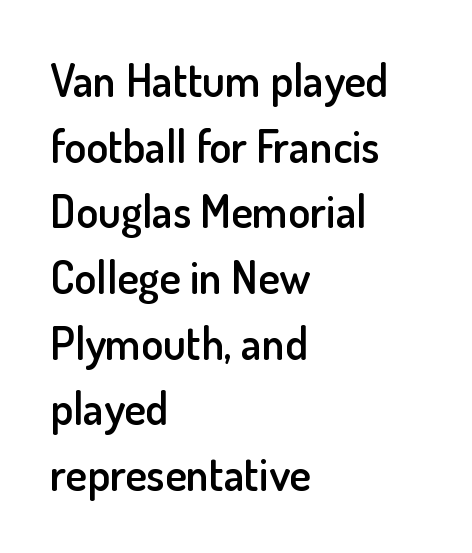
Q: Is the text bold? A: Semi-bold.
Q: Is the text italic (slanted)? A: No, it is upright.
Q: Is the typeface a serif or a sans-serif typeface? A: Sans-serif.
Q: Is the text underlined? A: No.
Q: How is the paragraph aligned? A: Left-aligned.
Q: Is the spacing between letters normal or unusually wide? A: Normal.
Q: Is the spacing between lines tight, normal or loose? A: Normal.
Q: Width (condensed, normal, or wide)? A: Normal.
Q: Stroke contrast? A: Low.
Q: x-height? A: Small.
Q: Monospaced? A: No.
